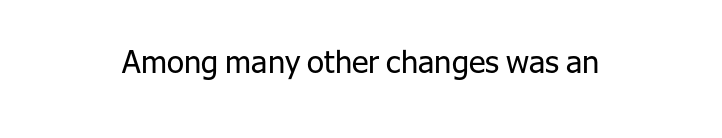
{"serif": "no", "italic": "no", "bold": "no", "weight": "regular", "width": "normal", "stroke_contrast": "low", "x_height": "medium", "monospaced": "no", "underline": "no", "letter_spacing": "normal", "letter_spacing_em": 0.0, "glyph_px": 31}
